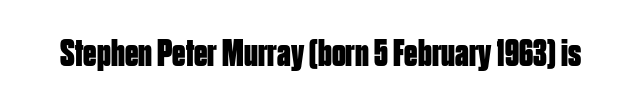
Q: Is the text bold? A: Yes.
Q: Is the text italic (slanted)? A: No, it is upright.
Q: Is the typeface a serif or a sans-serif typeface? A: Sans-serif.
Q: Is the text underlined? A: No.
Q: Is the spacing between letters normal or unusually wide? A: Normal.
Q: Width (condensed, normal, or wide)? A: Condensed.
Q: Stroke contrast? A: Low.
Q: x-height? A: Large.
Q: Monospaced? A: No.
